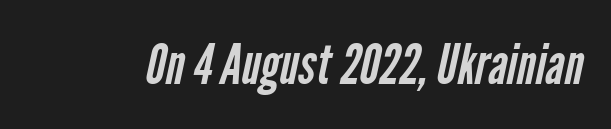
Q: Is the text bold? A: No.
Q: Is the typeface a serif or a sans-serif typeface? A: Sans-serif.
Q: Is the text underlined? A: No.
Q: Is the spacing between letters normal or unusually wide? A: Normal.
Q: Width (condensed, normal, or wide)? A: Condensed.
Q: Stroke contrast? A: Low.
Q: x-height? A: Medium.
Q: Monospaced? A: No.
